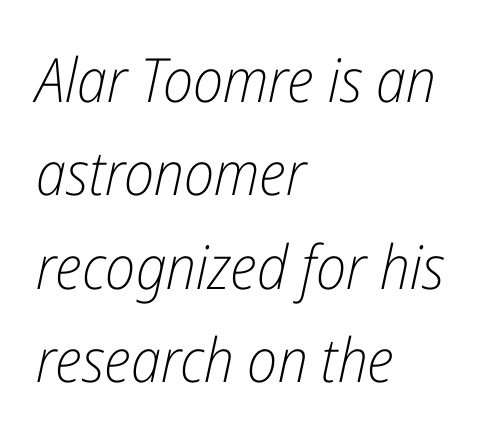
The image shows 61 px light, condensed type, italic (leaning right); set left-aligned, normal line spacing (1.53x), normal letter spacing, not underlined; low stroke contrast and a medium x-height.
